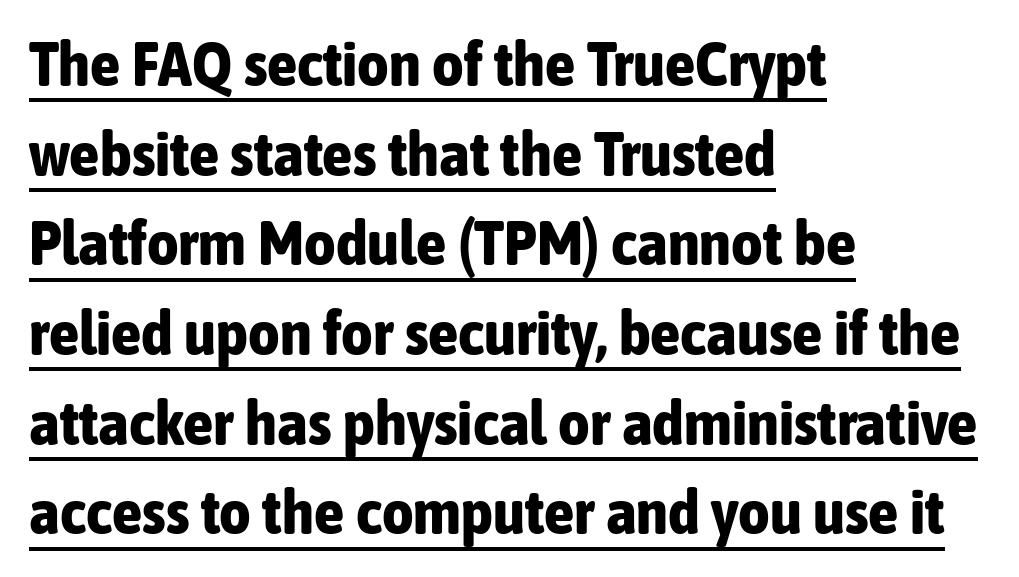
Varying glyph widths throughout — classic text-font behaviour. The tracking reads as untouched default to a designer's eye. You can see a thin bar hugging the bottom of the glyphs. Are there feet on the stems? There aren't — it's a sans. The compositor pushed each line to the left boundary.
